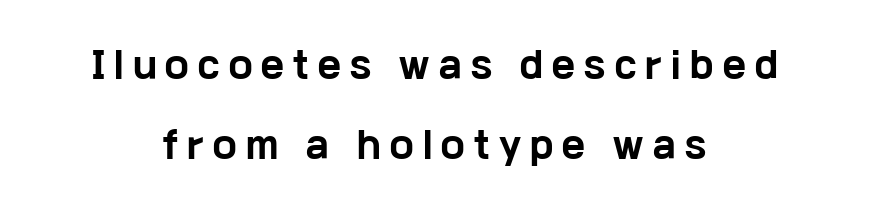
The image shows 35 px bold, wide sans-serif type, upright; set centered, loose line spacing (2.3x), unusually wide letter spacing (+0.27 em), not underlined; low stroke contrast and a medium x-height.
